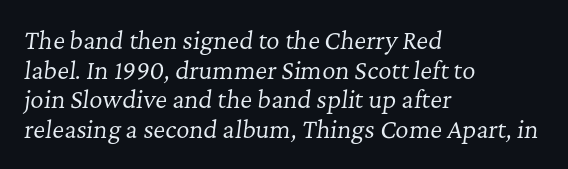
{"italic": "yes", "lean": "right", "slant_degrees": 7, "bold": "no", "underline": "no", "align": "left", "line_spacing": "normal", "line_spacing_ratio": 1.29, "letter_spacing": "normal", "letter_spacing_em": 0.0, "glyph_px": 23}
